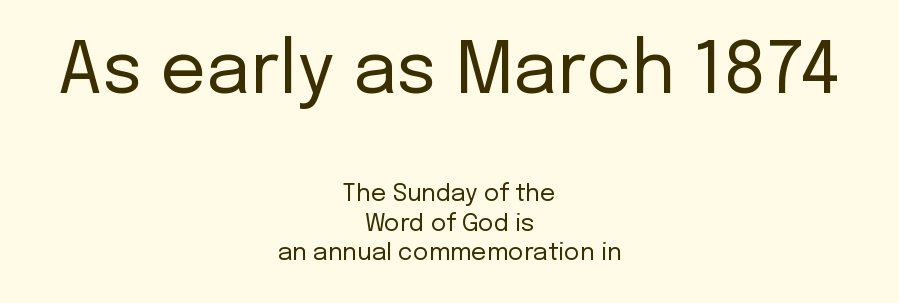
{"serif": "no", "italic": "no", "bold": "no", "weight": "regular", "width": "normal", "stroke_contrast": "low", "x_height": "medium", "monospaced": "no", "underline": "no", "align": "center", "line_spacing_ratio": 1.23, "letter_spacing": "normal", "letter_spacing_em": 0.0, "larger_block": "first", "size_ratio": 3.0, "glyph_px": 72}
